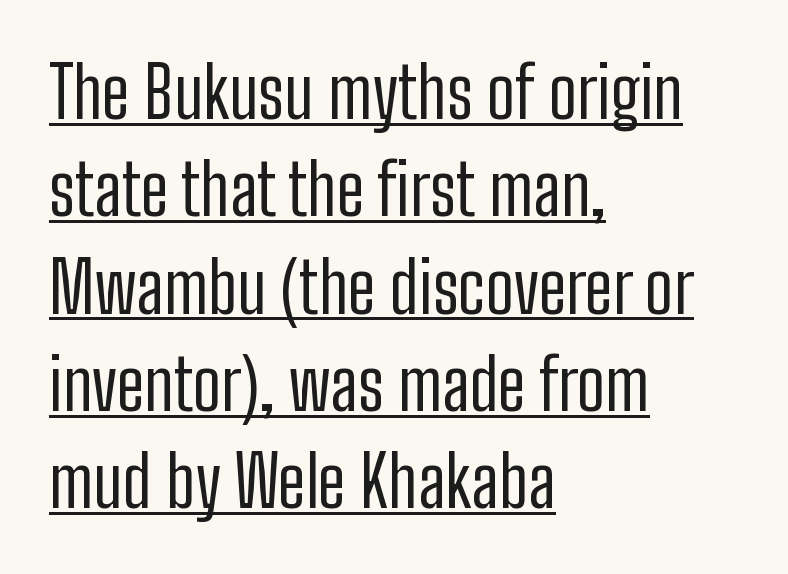
The image shows 71 px regular-weight, condensed sans-serif type, upright; set left-aligned, normal line spacing (1.37x), normal letter spacing, underlined; low stroke contrast and a medium x-height.
